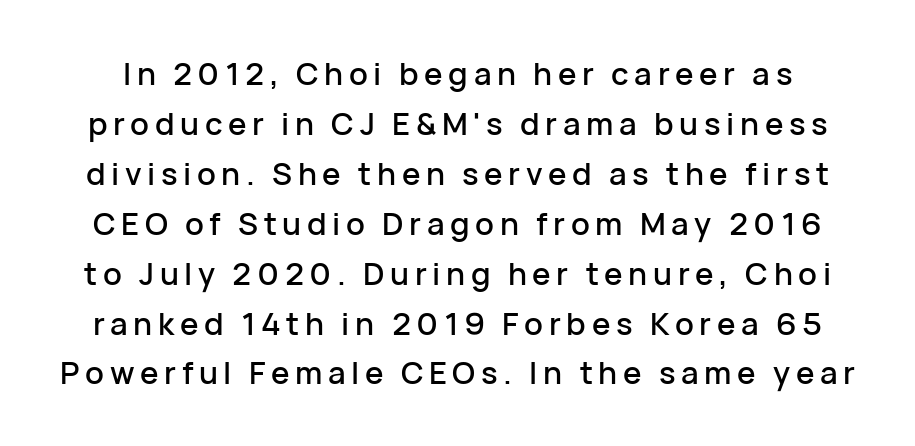
No word sits above an underline. Does the leading feel generous? No, just average. Upright lettering throughout. No feet cap the strokes, marking this as sans-serif type.
